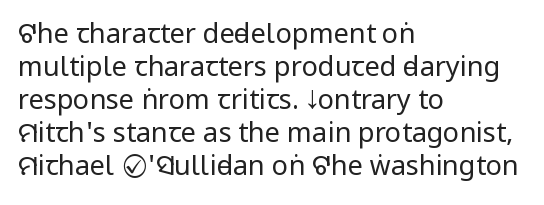
The type sits square on the baseline with zero lean. All the whitespace from short lines collects on the right. Students, note that the glyphs here touch the page at normal intervals. Weight class: somewhere from thin through regular. The foot of each line stays bare and open.
